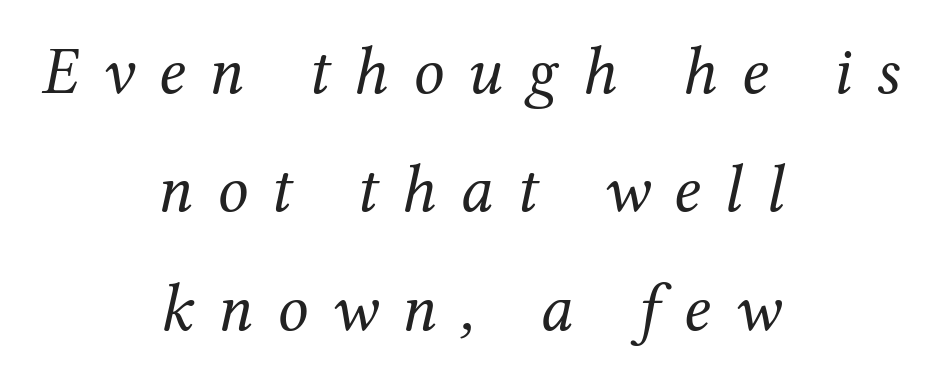
{"serif": "yes", "italic": "yes", "lean": "right", "slant_degrees": 12, "bold": "no", "weight": "regular", "width": "normal", "stroke_contrast": "medium", "x_height": "medium", "monospaced": "no", "underline": "no", "align": "center", "line_spacing_ratio": 1.74, "letter_spacing": "wide", "letter_spacing_em": 0.35, "glyph_px": 68}
